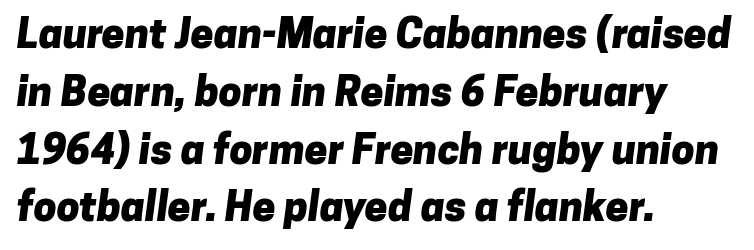
A sans-serif font was chosen for this passage. Words float on clear page, feet unadorned. Typographic density is high because the face is bold. Students, observe: this is what conventionally led text looks like. There is no visible air inserted between adjacent glyphs. The passage shown is typed in a proportional face where columns would drift.
